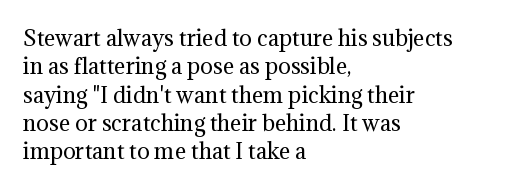
{"italic": "no", "bold": "no", "underline": "no", "align": "left", "line_spacing": "normal", "line_spacing_ratio": 1.35, "letter_spacing": "normal", "letter_spacing_em": 0.0, "glyph_px": 21}
